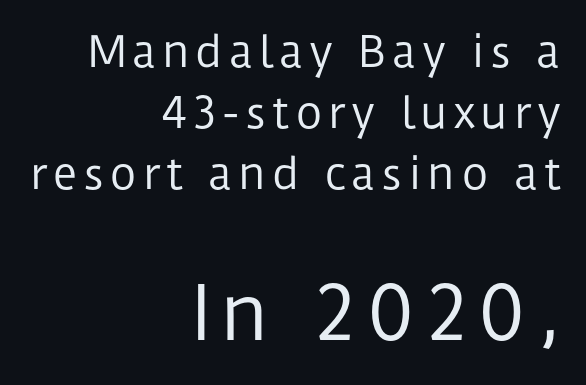
{"serif": "no", "italic": "no", "bold": "no", "weight": "regular", "width": "normal", "stroke_contrast": "low", "x_height": "medium", "monospaced": "no", "underline": "no", "align": "right", "line_spacing": "normal", "line_spacing_ratio": 1.45, "larger_block": "second", "size_ratio": 1.76, "glyph_px": 74}
